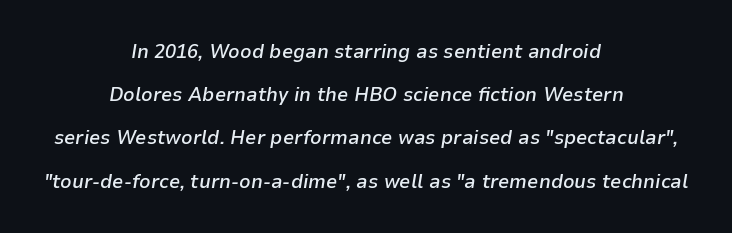
The rendering positions every line midway between the sides. How heavy is the stroke? Medium-heavy — a semibold, shy of bold. The specimen reads as italic at a glance. Leading: increased.
